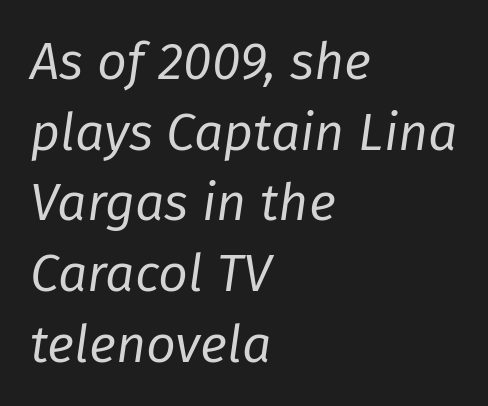
Honestly, the row spacing looks completely unremarkable. Proportional: the letters do not fall into vertical columns. Every row of glyphs begins at an identical x-position on the left. There is no visible air inserted between adjacent glyphs.
